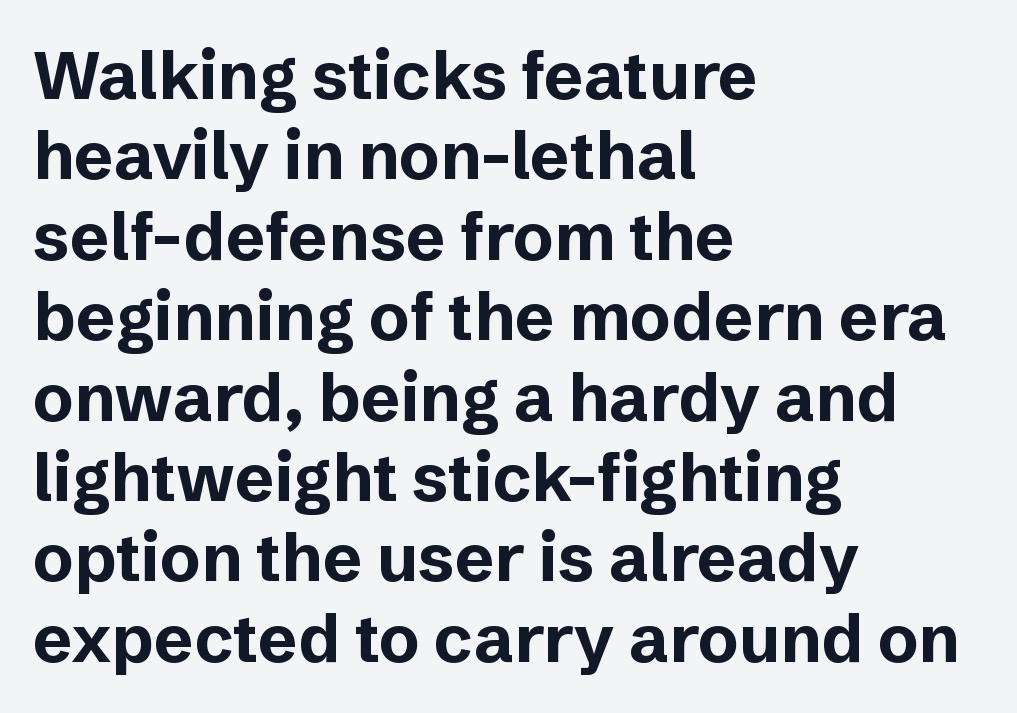
Q: Is the text bold? A: Yes.
Q: Is the text italic (slanted)? A: No, it is upright.
Q: Is the typeface a serif or a sans-serif typeface? A: Sans-serif.
Q: Is the text underlined? A: No.
Q: How is the paragraph aligned? A: Left-aligned.
Q: Is the spacing between letters normal or unusually wide? A: Normal.
Q: Width (condensed, normal, or wide)? A: Normal.
Q: Stroke contrast? A: Low.
Q: x-height? A: Medium.
Q: Monospaced? A: No.
